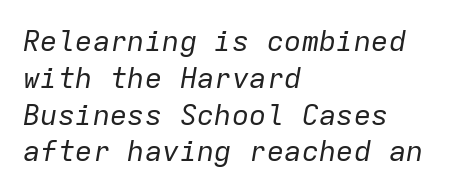
{"italic": "yes", "lean": "right", "slant_degrees": 9, "bold": "no", "weight": "regular", "width": "normal", "stroke_contrast": "low", "x_height": "medium", "monospaced": "yes", "underline": "no", "align": "left", "line_spacing": "normal", "line_spacing_ratio": 1.27, "letter_spacing": "normal", "letter_spacing_em": 0.0, "glyph_px": 29}
